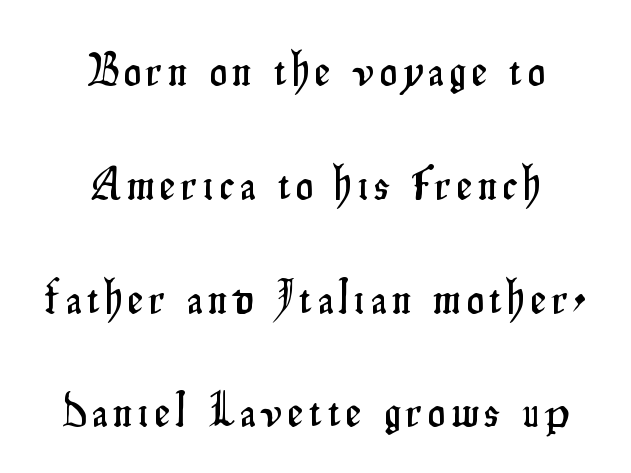
Q: Is the text italic (slanted)? A: No, it is upright.
Q: Is the typeface a serif or a sans-serif typeface? A: Sans-serif.
Q: Is the text underlined? A: No.
Q: How is the paragraph aligned? A: Centered.
Q: Is the spacing between lines tight, normal or loose? A: Loose.
Q: Width (condensed, normal, or wide)? A: Condensed.
Q: Stroke contrast? A: Low.
Q: x-height? A: Small.
Q: Monospaced? A: No.
